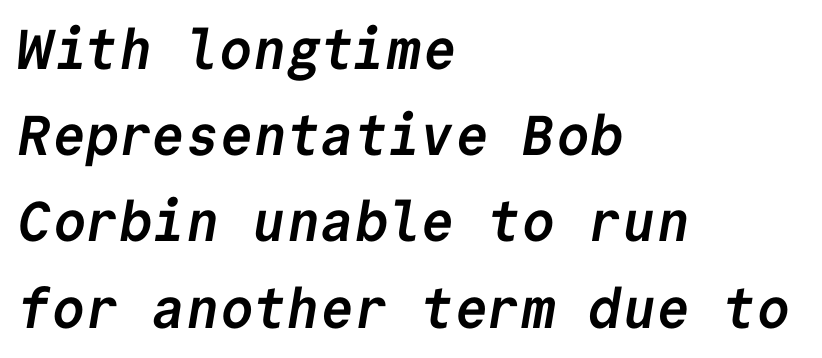
Q: Is the text bold? A: Yes.
Q: Is the typeface a serif or a sans-serif typeface? A: Sans-serif.
Q: Is the text underlined? A: No.
Q: How is the paragraph aligned? A: Left-aligned.
Q: Is the spacing between letters normal or unusually wide? A: Normal.
Q: Is the spacing between lines tight, normal or loose? A: Normal.
Q: Width (condensed, normal, or wide)? A: Normal.
Q: Stroke contrast? A: Low.
Q: x-height? A: Medium.
Q: Monospaced? A: Yes.
